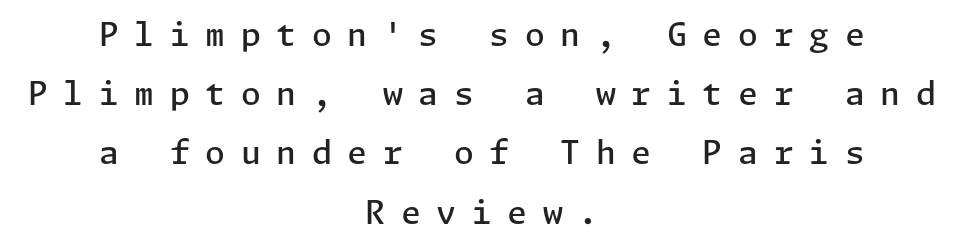
Q: Is the text bold? A: Semi-bold.
Q: Is the text italic (slanted)? A: No, it is upright.
Q: Is the typeface a serif or a sans-serif typeface? A: Sans-serif.
Q: Is the text underlined? A: No.
Q: How is the paragraph aligned? A: Centered.
Q: Is the spacing between letters normal or unusually wide? A: Unusually wide.
Q: Width (condensed, normal, or wide)? A: Normal.
Q: Stroke contrast? A: Low.
Q: x-height? A: Medium.
